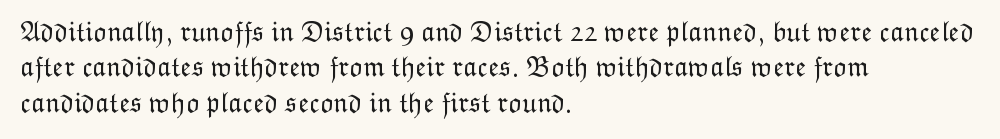
{"italic": "no", "bold": "no", "weight": "light", "width": "normal", "stroke_contrast": "low", "x_height": "medium", "monospaced": "no", "underline": "no", "align": "left", "line_spacing": "normal", "line_spacing_ratio": 1.26, "letter_spacing": "normal", "letter_spacing_em": 0.0, "glyph_px": 28}
